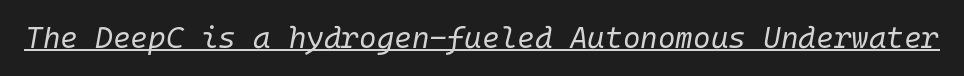
Q: Is the text bold? A: No.
Q: Is the text italic (slanted)? A: Yes, it leans right by about 10 degrees.
Q: Is the text underlined? A: Yes.
Q: Is the spacing between letters normal or unusually wide? A: Normal.
Q: Width (condensed, normal, or wide)? A: Normal.
Q: Stroke contrast? A: Low.
Q: x-height? A: Medium.
Q: Monospaced? A: Yes.
